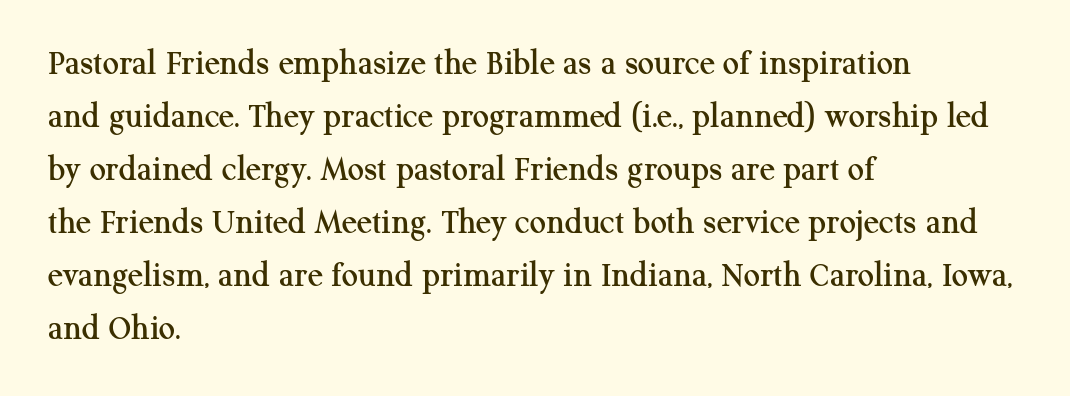
Each letter keeps its own natural width here, so spacing adapts to shape. The text was rendered using a seriffed face with decorative stroke endings. In terms of posture, this sample is upright. The foot of each line stays bare and open. The rendering anchors every line to the left-hand side. Does extra space separate the letters? No, they use regular spacing.
